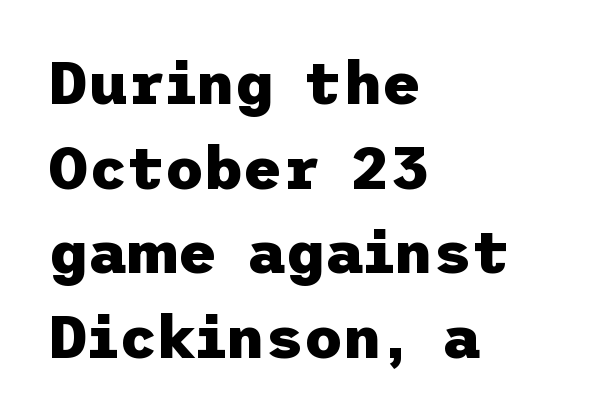
{"serif": "no", "italic": "no", "bold": "yes", "weight": "heavy", "width": "normal", "stroke_contrast": "low", "x_height": "medium", "underline": "no", "align": "left", "line_spacing": "normal", "line_spacing_ratio": 1.41, "letter_spacing": "normal", "letter_spacing_em": 0.0, "glyph_px": 60}
